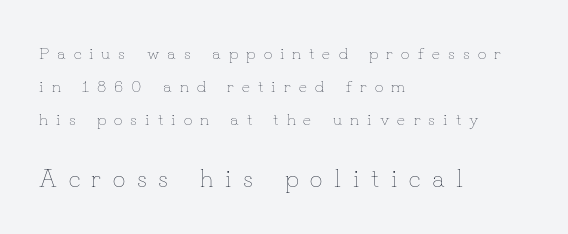
The image shows 25 px text type, upright; set left-aligned, loose line spacing (1.94x), unusually wide letter spacing (+0.47 em), not underlined; the second (bottom) block is 1.47x larger.
